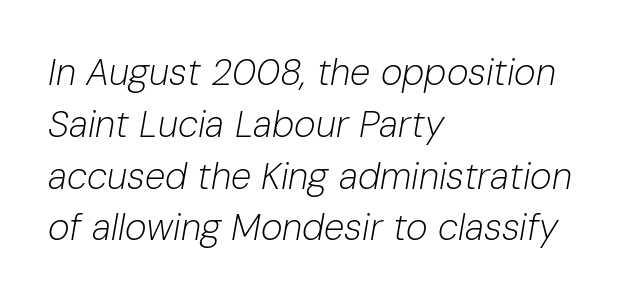
The image shows 37 px light type, italic (leaning right); set left-aligned, normal line spacing (1.4x), normal letter spacing, not underlined; low stroke contrast and a medium x-height.
